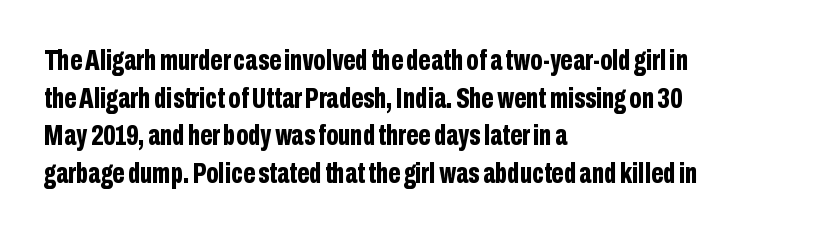
Q: Is the text bold? A: Yes.
Q: Is the text italic (slanted)? A: No, it is upright.
Q: Is the typeface a serif or a sans-serif typeface? A: Sans-serif.
Q: Is the text underlined? A: No.
Q: How is the paragraph aligned? A: Left-aligned.
Q: Is the spacing between letters normal or unusually wide? A: Normal.
Q: Is the spacing between lines tight, normal or loose? A: Normal.
Q: Width (condensed, normal, or wide)? A: Condensed.
Q: Stroke contrast? A: Low.
Q: x-height? A: Medium.
Q: Monospaced? A: No.
